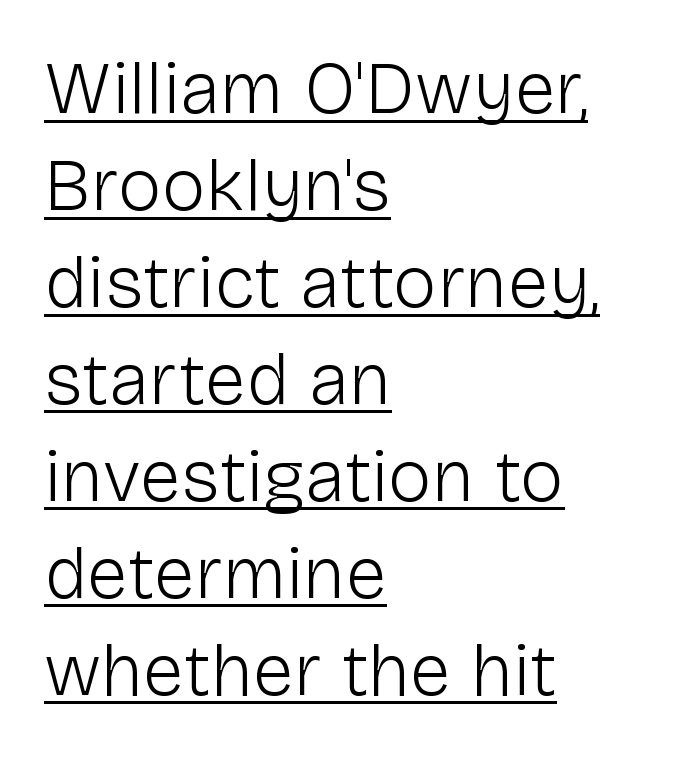
Q: Is the text bold? A: No.
Q: Is the text italic (slanted)? A: No, it is upright.
Q: Is the typeface a serif or a sans-serif typeface? A: Sans-serif.
Q: Is the text underlined? A: Yes.
Q: How is the paragraph aligned? A: Left-aligned.
Q: Is the spacing between letters normal or unusually wide? A: Normal.
Q: Is the spacing between lines tight, normal or loose? A: Normal.
Q: Width (condensed, normal, or wide)? A: Normal.
Q: Stroke contrast? A: Low.
Q: x-height? A: Medium.
Q: Monospaced? A: No.
